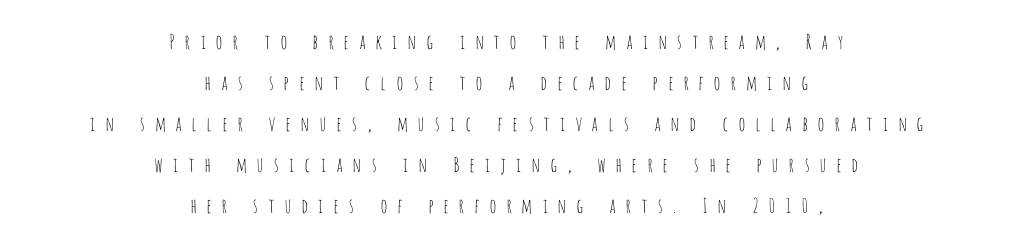
No heavy texture on the line: the type isn't bold. A student would call this center alignment; a typographer would say set centered. Tracking value appears strongly positive — letters spread wide. A typesetter would call this leading open, well beyond the default.
